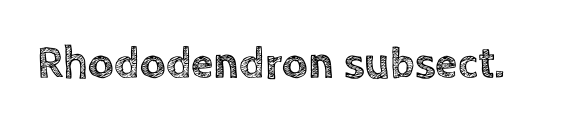
Glyph-to-glyph distance matches everyday printed text. The baseline area is clear. A typesetter would call this proportional, since set widths differ per character. Quick note: not italic, upright.
